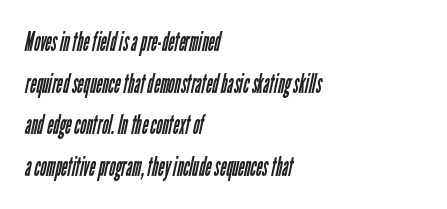
The image shows 27 px text type; set left-aligned, normal line spacing (1.54x), normal letter spacing, not underlined.
